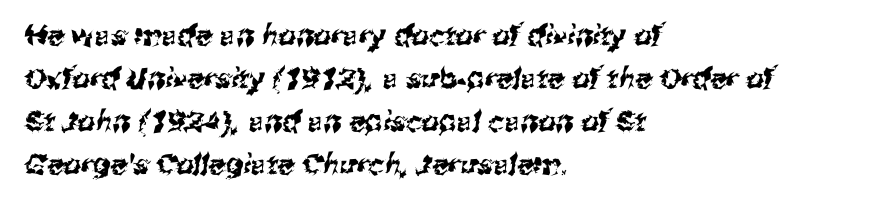
Q: Is the typeface a serif or a sans-serif typeface? A: Sans-serif.
Q: Is the text underlined? A: No.
Q: How is the paragraph aligned? A: Left-aligned.
Q: Is the spacing between letters normal or unusually wide? A: Normal.
Q: Is the spacing between lines tight, normal or loose? A: Normal.
Q: Width (condensed, normal, or wide)? A: Normal.
Q: Stroke contrast? A: Medium.
Q: x-height? A: Medium.
Q: Monospaced? A: No.
